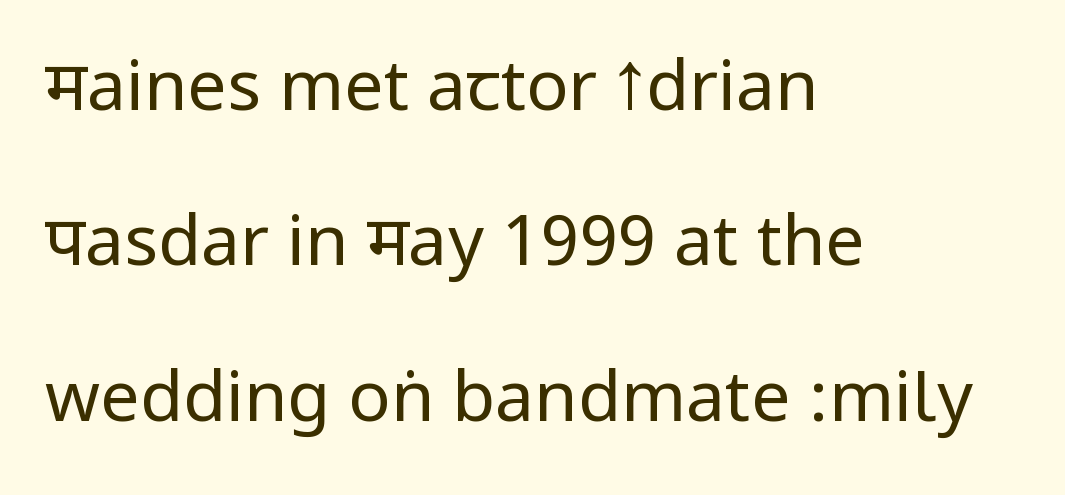
{"serif": "no", "italic": "no", "bold": "no", "weight": "regular", "width": "condensed", "stroke_contrast": "low", "underline": "no", "align": "left", "line_spacing": "loose", "line_spacing_ratio": 2.22, "letter_spacing": "normal", "letter_spacing_em": 0.0, "glyph_px": 70}
